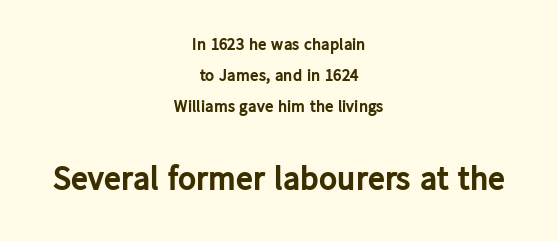
The image shows 34 px bold sans-serif type, upright; set centered, line spacing 1.83x, normal letter spacing, not underlined; the second (bottom) block is 2.0x larger; low stroke contrast and a medium x-height.
